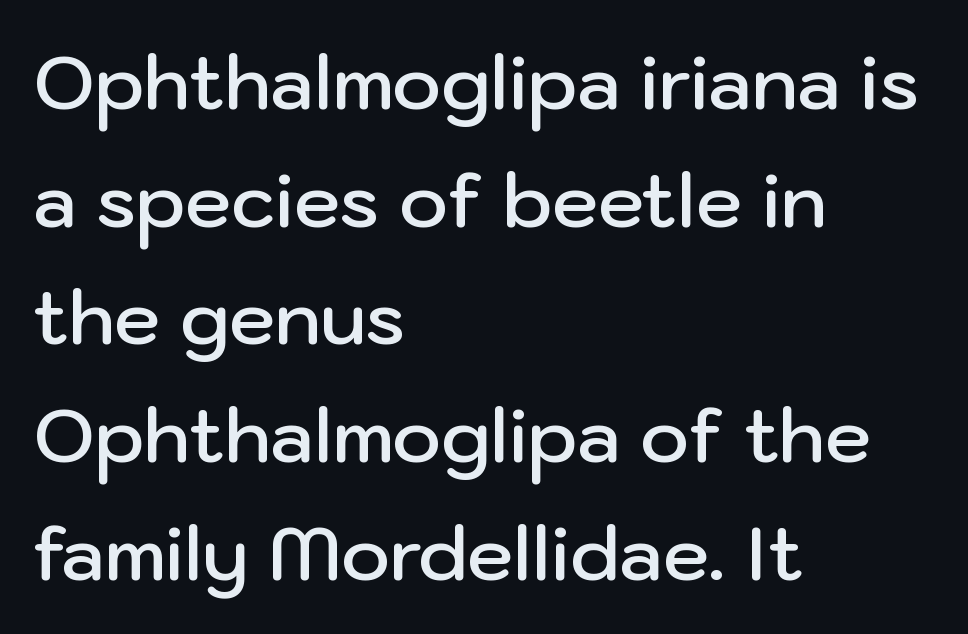
The image shows 74 px semibold sans-serif type, upright; set left-aligned, normal line spacing (1.59x), normal letter spacing, not underlined; low stroke contrast and a medium x-height.
